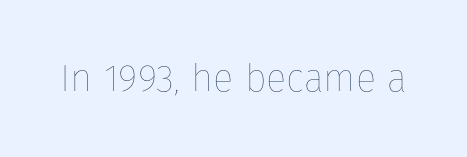
Q: Is the text bold? A: No.
Q: Is the text italic (slanted)? A: No, it is upright.
Q: Is the text underlined? A: No.
Q: Is the spacing between letters normal or unusually wide? A: Normal.
Q: Width (condensed, normal, or wide)? A: Normal.
Q: Stroke contrast? A: Low.
Q: x-height? A: Medium.
Q: Monospaced? A: No.
